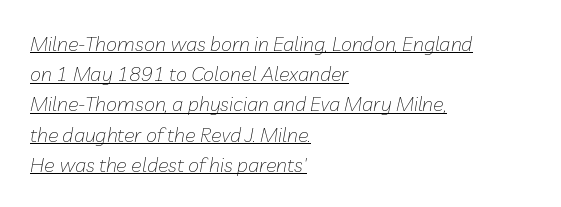
Q: Is the text bold? A: No.
Q: Is the text italic (slanted)? A: Yes, it leans right by about 10 degrees.
Q: Is the text underlined? A: Yes.
Q: How is the paragraph aligned? A: Left-aligned.
Q: Is the spacing between letters normal or unusually wide? A: Normal.
Q: Is the spacing between lines tight, normal or loose? A: Normal.
